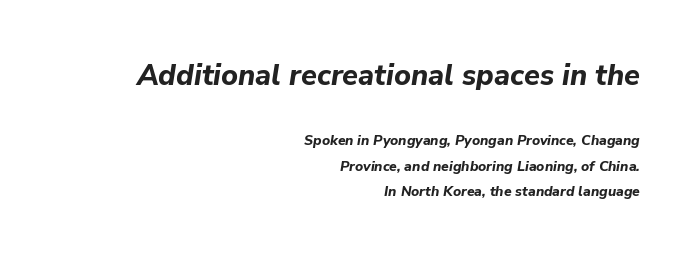
{"italic": "yes", "lean": "right", "slant_degrees": 9, "bold": "yes", "weight": "bold", "width": "normal", "stroke_contrast": "low", "x_height": "medium", "monospaced": "no", "underline": "no", "align": "right", "line_spacing_ratio": 1.8, "letter_spacing": "normal", "letter_spacing_em": 0.0, "larger_block": "first", "size_ratio": 2.07, "glyph_px": 29}
